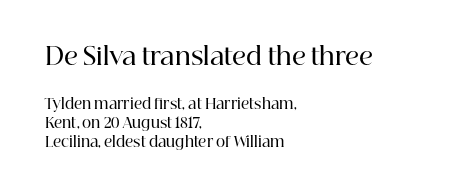
The image shows 24 px text type, upright; set left-aligned, normal line spacing (1.37x), normal letter spacing, not underlined; the first (top) block is 1.71x larger.
